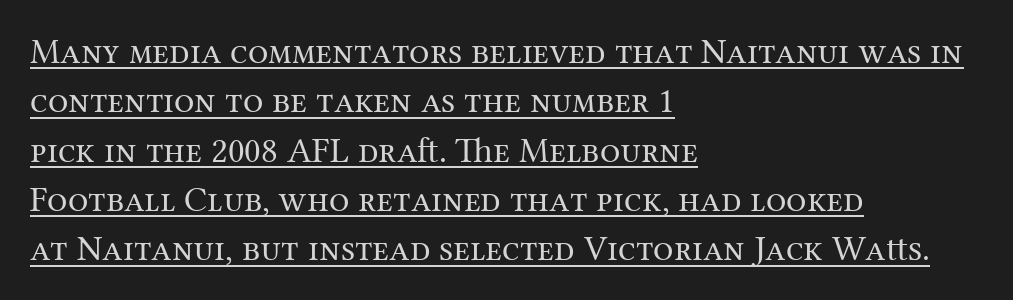
The image shows 36 px regular-weight serif type, upright; set left-aligned, normal line spacing (1.37x), normal letter spacing, underlined; medium stroke contrast and a medium x-height.
